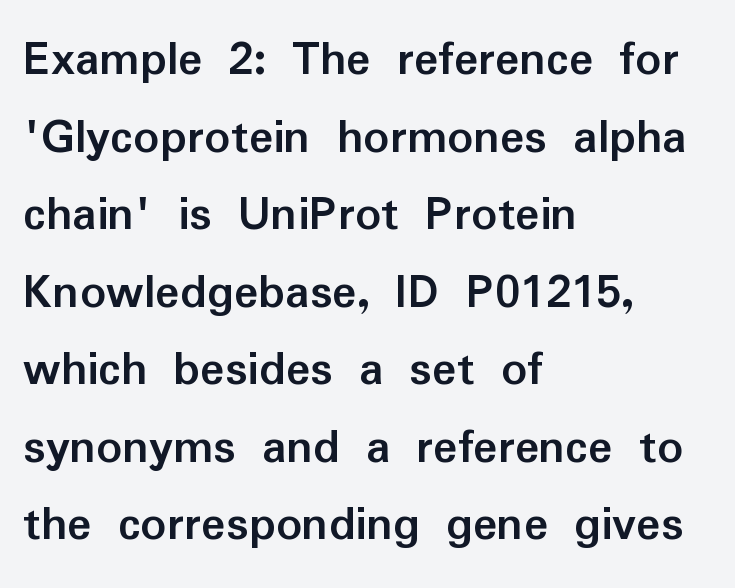
{"serif": "no", "italic": "no", "bold": "yes", "weight": "semibold", "width": "normal", "stroke_contrast": "low", "x_height": "medium", "monospaced": "no", "underline": "no", "align": "left", "line_spacing": "normal", "line_spacing_ratio": 1.52, "letter_spacing": "normal", "letter_spacing_em": 0.0, "glyph_px": 51}
